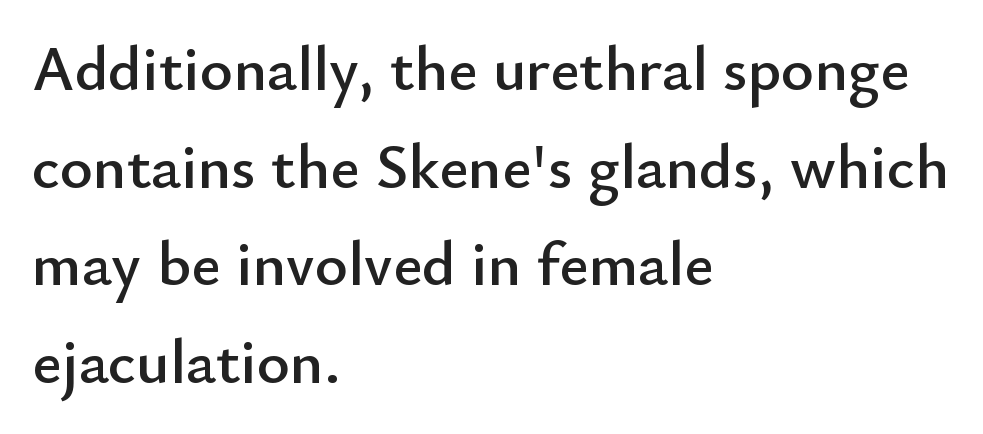
The image shows 63 px sans-serif type, upright; set left-aligned, normal line spacing (1.55x), normal letter spacing, not underlined; low stroke contrast and a small x-height.
